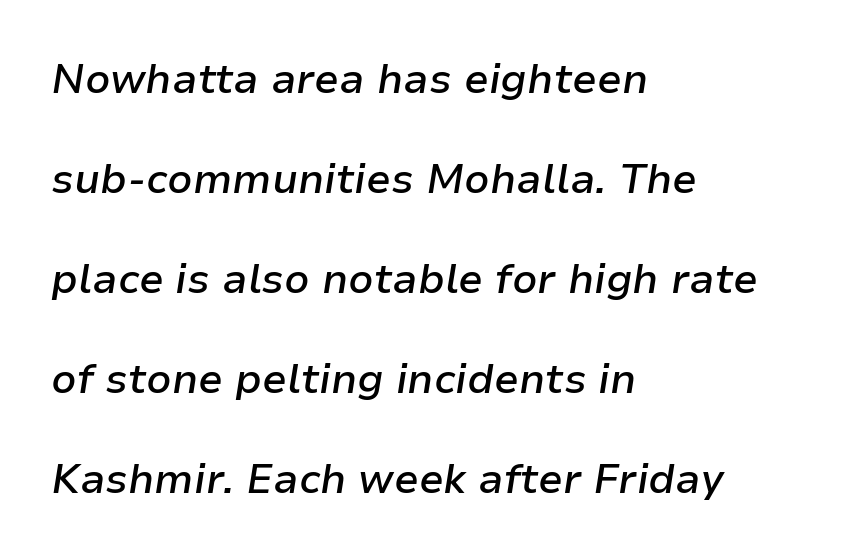
Widely set lines give the paragraph a tall, airy silhouette. In CSS terms this would be text-align: left. Do the characters align in a grid? No, the font is proportional. The space beneath each line is pristine and unruled.
